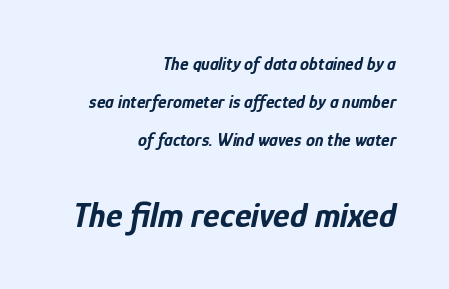
The image shows 35 px bold, condensed type, italic (leaning right); set right-aligned, loose line spacing (2.12x), normal letter spacing, not underlined; the second (bottom) block is 1.94x larger; low stroke contrast and a medium x-height.
